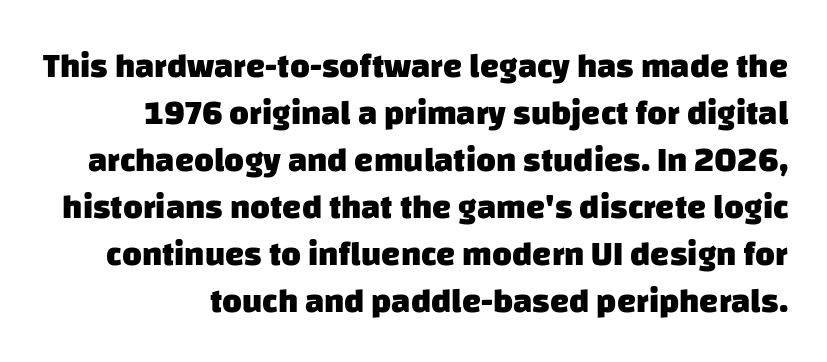
The face used here is rendered with its standard letterfit. Note: no serifs on the glyphs. The rendering uses natural spacing where letterforms have individual widths. Each glyph is drawn with heavy, bold strokes.
